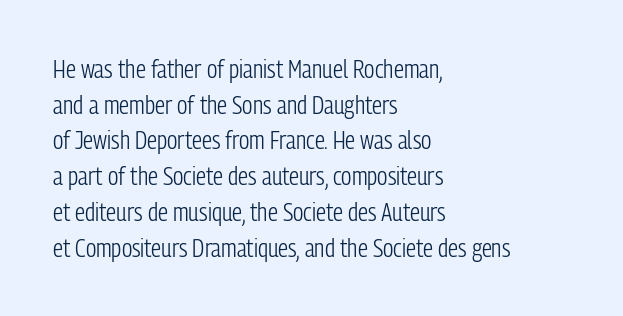
No word sits above an underline. These lines stack with their left ends in a neat column. The line-height multiplier appears to be the usual default. Ordinary non-slanted type is in use. Students, note that the glyphs here touch the page at normal intervals.
